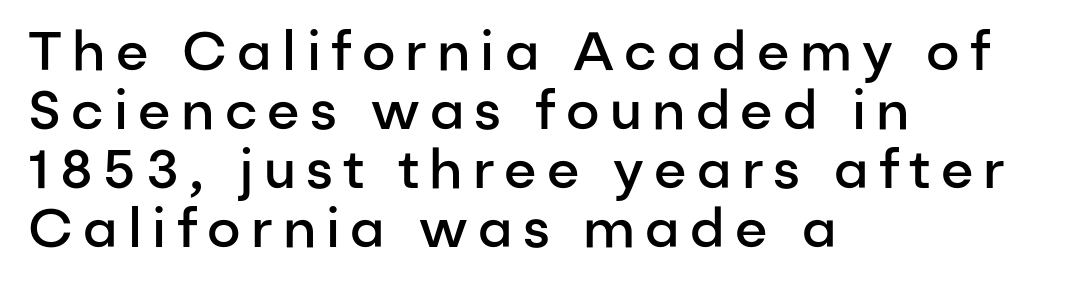
Q: Is the text bold? A: Semi-bold.
Q: Is the text italic (slanted)? A: No, it is upright.
Q: Is the typeface a serif or a sans-serif typeface? A: Sans-serif.
Q: Is the text underlined? A: No.
Q: How is the paragraph aligned? A: Left-aligned.
Q: Is the spacing between lines tight, normal or loose? A: Tight.
Q: Width (condensed, normal, or wide)? A: Normal.
Q: Stroke contrast? A: Low.
Q: x-height? A: Medium.
Q: Monospaced? A: No.
